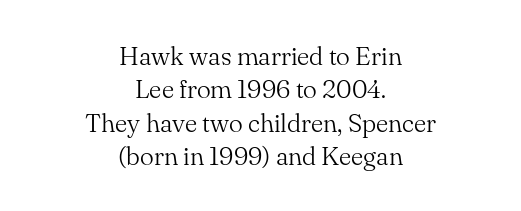
What's the leading like? Ordinary, nothing unusual. The type sits square on the baseline with zero lean. Stems and bowls with no extra thickness — not bold. Both edges are ragged and mirror each other, which tells us the setting is centered. No word sits above an underline. These lines keep a tight, regular rhythm from letter to letter.
